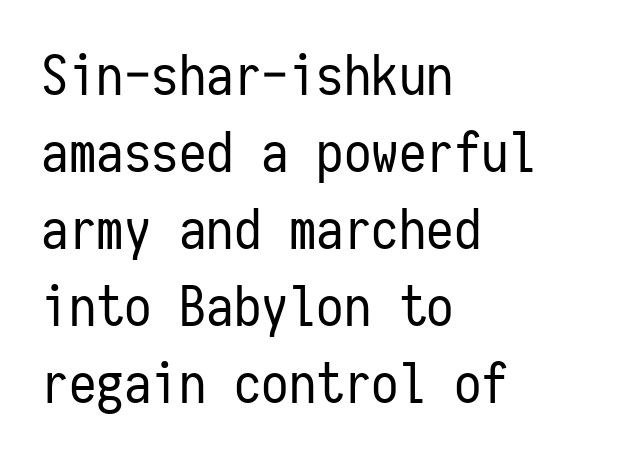
The image shows 55 px regular-weight, condensed sans-serif type, upright, monospaced; set left-aligned, normal line spacing (1.4x), normal letter spacing, not underlined; low stroke contrast and a medium x-height.
